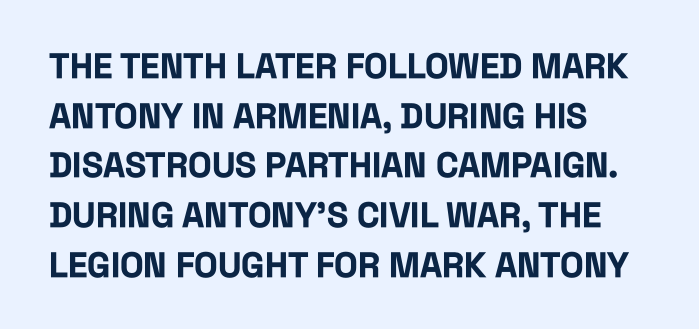
{"serif": "no", "italic": "no", "bold": "yes", "weight": "bold", "width": "condensed", "stroke_contrast": "low", "x_height": "large", "monospaced": "no", "underline": "no", "align": "left", "line_spacing": "normal", "line_spacing_ratio": 1.42, "letter_spacing": "normal", "letter_spacing_em": 0.0, "glyph_px": 35}
